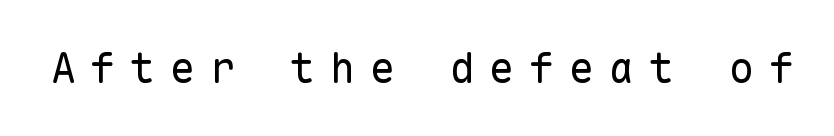
The image shows 42 px regular-weight sans-serif type, upright, monospaced; set unusually wide letter spacing (+0.35 em), not underlined; low stroke contrast and a medium x-height.
